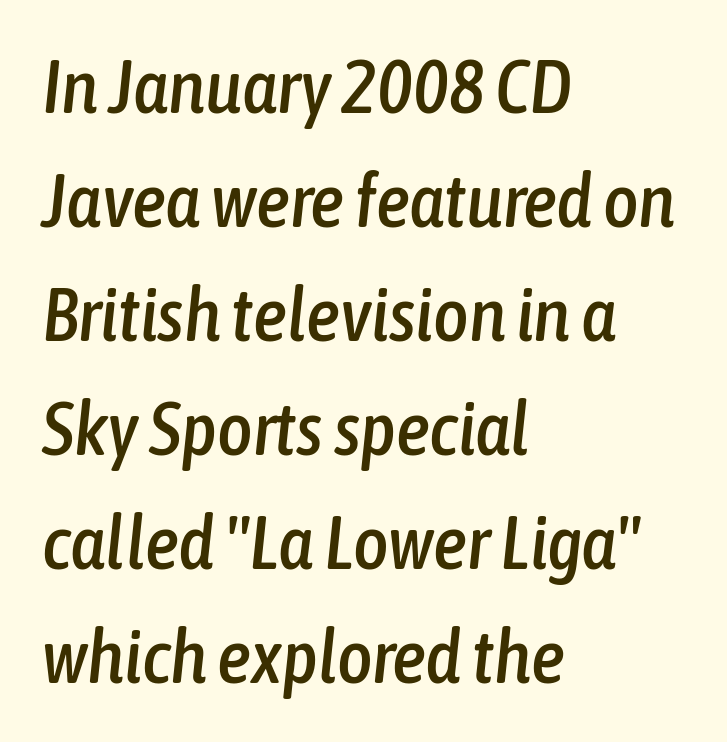
Letter spacing: default. What's the leading like? Ordinary, nothing unusual. You can tell it's italic because the verticals aren't actually vertical. The face used here is proportionally spaced, like ordinary book or web type.
